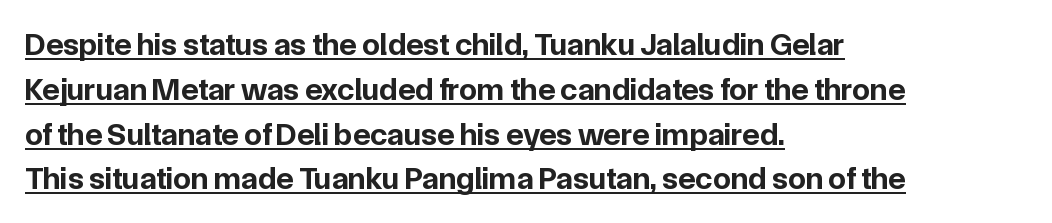
You'd pick this weight for a headline — it's a proper bold. The specimen includes a rule beneath the text block's lines. Left-aligned paragraph, ragged on the right. The tracking reads as untouched default to a designer's eye.
